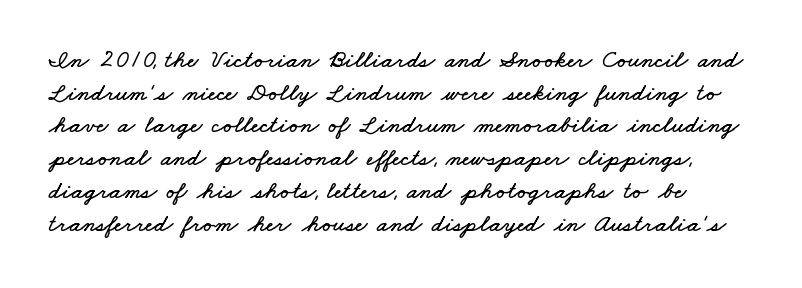
Q: Is the text underlined? A: No.
Q: Is the spacing between letters normal or unusually wide? A: Normal.
Q: Is the spacing between lines tight, normal or loose? A: Normal.
